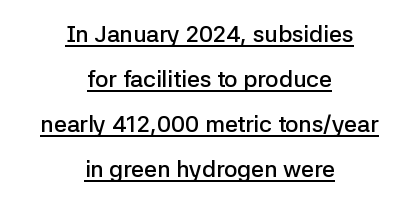
Q: Is the text bold? A: Semi-bold.
Q: Is the text italic (slanted)? A: No, it is upright.
Q: Is the text underlined? A: Yes.
Q: How is the paragraph aligned? A: Centered.
Q: Is the spacing between letters normal or unusually wide? A: Normal.
Q: Is the spacing between lines tight, normal or loose? A: Loose.
